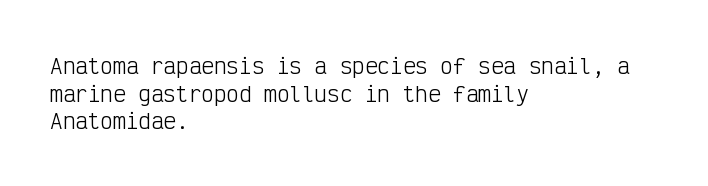
Q: Is the text bold? A: No.
Q: Is the text italic (slanted)? A: No, it is upright.
Q: Is the text underlined? A: No.
Q: How is the paragraph aligned? A: Left-aligned.
Q: Is the spacing between letters normal or unusually wide? A: Normal.
Q: Is the spacing between lines tight, normal or loose? A: Normal.
